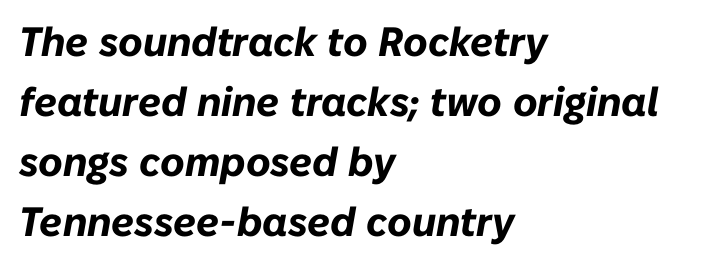
Anything drawn beneath the words? Only blank space. How heavy is the stroke? Heavy — this is a bold. The block of text has a typical density, with ordinary space between rows. Yep, that's italic — everything's leaning. How are the letters spaced? Ordinarily, with no added tracking. Think of a printed novel: that variable character pitch is what you see here.
